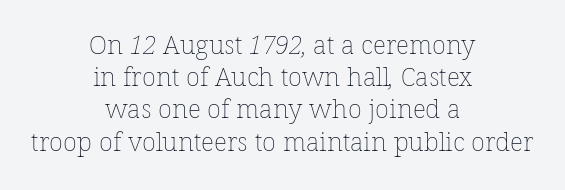
Q: Is the text bold? A: No.
Q: Is the text underlined? A: No.
Q: How is the paragraph aligned? A: Centered.
Q: Is the spacing between letters normal or unusually wide? A: Normal.
